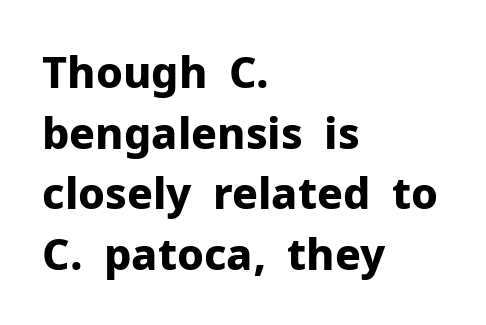
The image shows 43 px bold sans-serif type, upright; set left-aligned, normal line spacing (1.41x), normal letter spacing, not underlined; low stroke contrast and a medium x-height.
